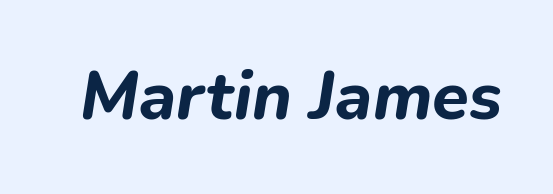
The image shows 67 px bold type, italic (leaning right); set normal letter spacing, not underlined; low stroke contrast and a medium x-height.
